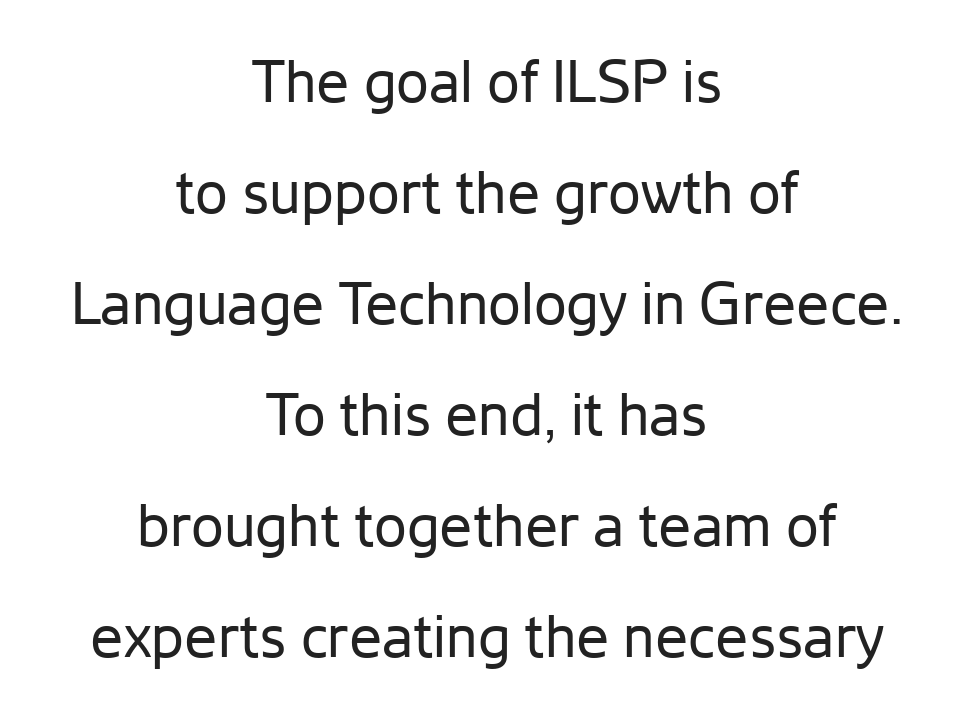
Q: Is the text bold? A: No.
Q: Is the text italic (slanted)? A: No, it is upright.
Q: Is the typeface a serif or a sans-serif typeface? A: Sans-serif.
Q: Is the text underlined? A: No.
Q: How is the paragraph aligned? A: Centered.
Q: Is the spacing between letters normal or unusually wide? A: Normal.
Q: Width (condensed, normal, or wide)? A: Normal.
Q: Stroke contrast? A: Low.
Q: x-height? A: Medium.
Q: Monospaced? A: No.
